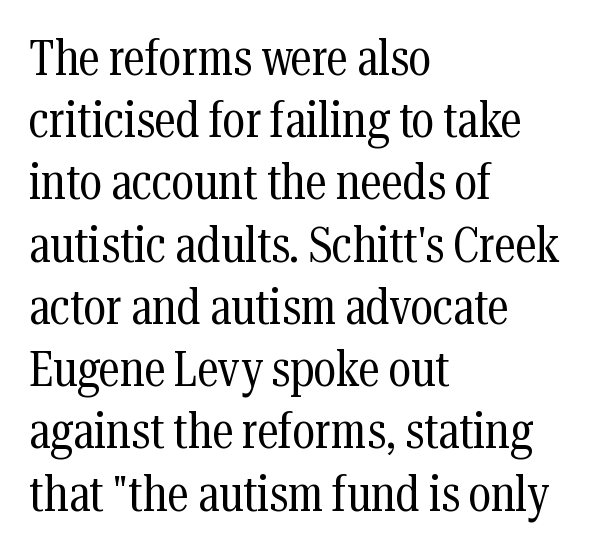
Q: Is the text bold? A: No.
Q: Is the text italic (slanted)? A: No, it is upright.
Q: Is the typeface a serif or a sans-serif typeface? A: Serif.
Q: Is the text underlined? A: No.
Q: How is the paragraph aligned? A: Left-aligned.
Q: Is the spacing between letters normal or unusually wide? A: Normal.
Q: Is the spacing between lines tight, normal or loose? A: Normal.
Q: Width (condensed, normal, or wide)? A: Condensed.
Q: Stroke contrast? A: Medium.
Q: x-height? A: Medium.
Q: Monospaced? A: No.
